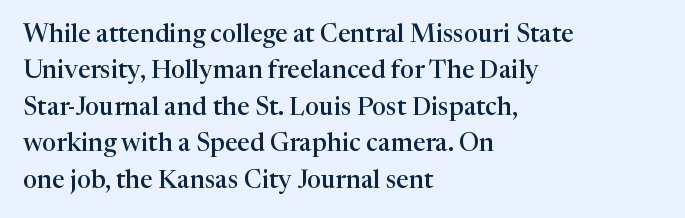
Q: Is the text bold? A: Semi-bold.
Q: Is the text italic (slanted)? A: No, it is upright.
Q: Is the text underlined? A: No.
Q: How is the paragraph aligned? A: Left-aligned.
Q: Is the spacing between letters normal or unusually wide? A: Normal.
Q: Is the spacing between lines tight, normal or loose? A: Normal.
